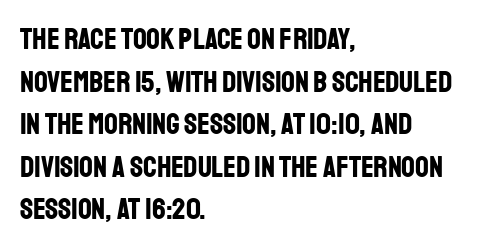
Just letters on the line, the space beneath them empty. Looks like regular typesetting: each glyph gets only the width it needs. Type style note: lacks serifs. The vertical gap from one line to the next is medium. The letters are bold, with thick, heavy strokes. If you drew a ruler down the left edge, every line would touch it.
